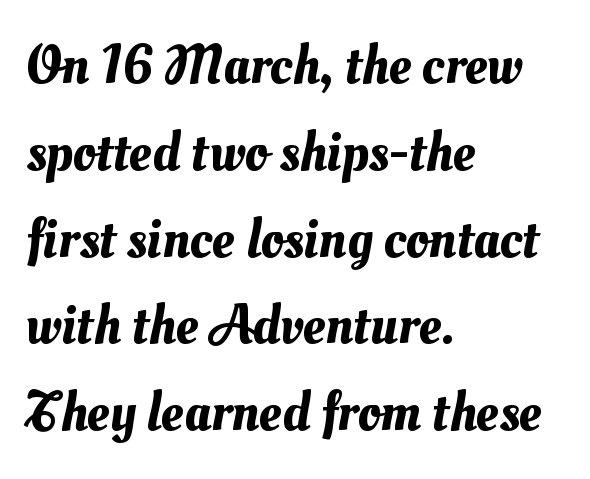
The image shows 56 px text type; set left-aligned, normal line spacing (1.55x), normal letter spacing, not underlined; medium stroke contrast and a small x-height.
